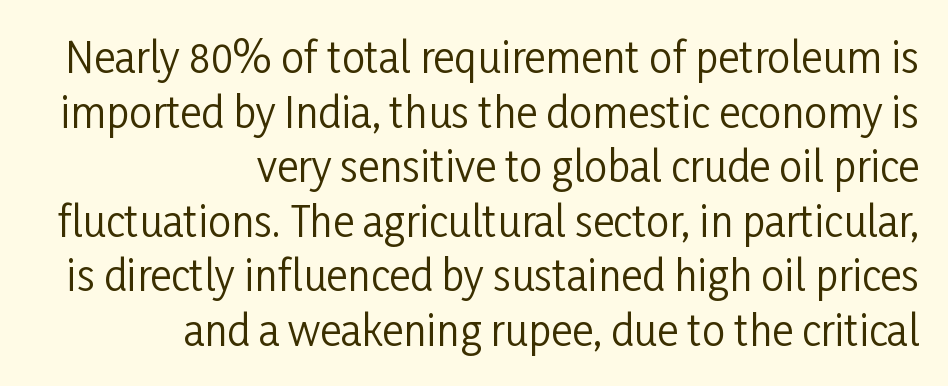
The image shows 41 px regular-weight, condensed sans-serif type, upright; set right-aligned, normal line spacing (1.33x), normal letter spacing, not underlined; low stroke contrast and a medium x-height.
